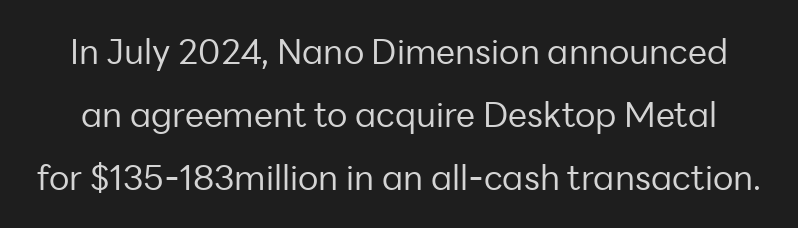
The image shows 34 px regular-weight sans-serif type, upright; set line spacing 1.85x, normal letter spacing, not underlined; low stroke contrast and a medium x-height.
